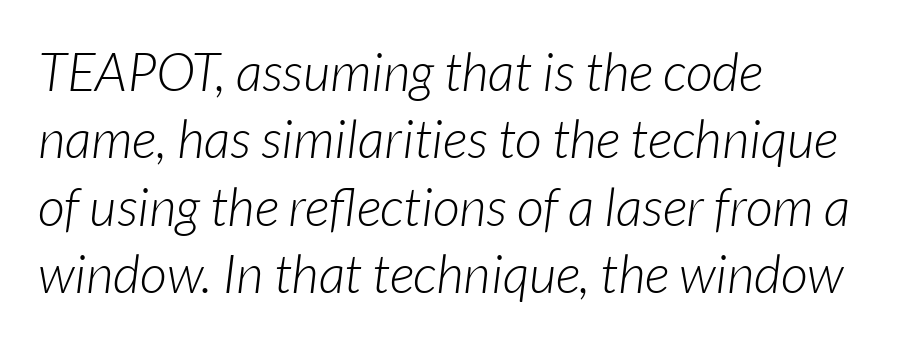
{"italic": "yes", "lean": "right", "slant_degrees": 7, "bold": "no", "weight": "light", "width": "normal", "stroke_contrast": "low", "x_height": "medium", "monospaced": "no", "underline": "no", "align": "left", "line_spacing": "normal", "line_spacing_ratio": 1.27, "letter_spacing": "normal", "letter_spacing_em": 0.0, "glyph_px": 53}
